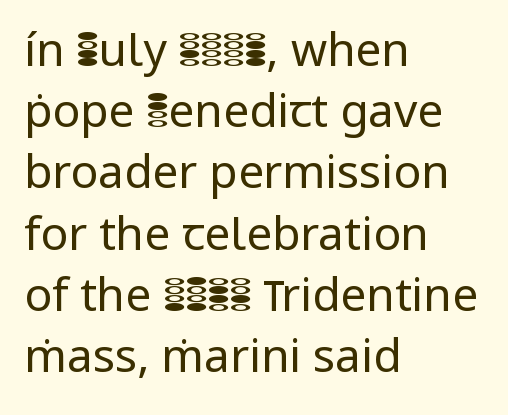
The image shows 46 px regular-weight sans-serif type, upright; set left-aligned, normal line spacing (1.33x), normal letter spacing, not underlined; low stroke contrast and a medium x-height.
